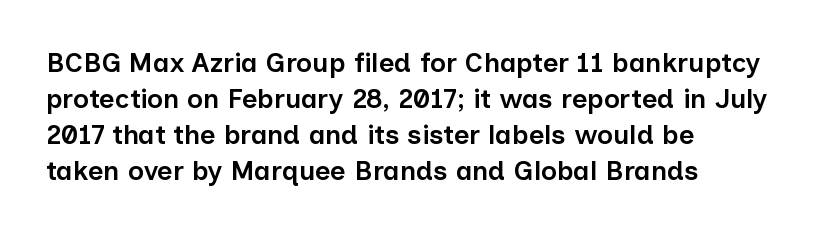
{"italic": "no", "bold": "semi", "underline": "no", "align": "left", "line_spacing": "normal", "line_spacing_ratio": 1.33, "letter_spacing": "normal", "letter_spacing_em": 0.0, "glyph_px": 27}
